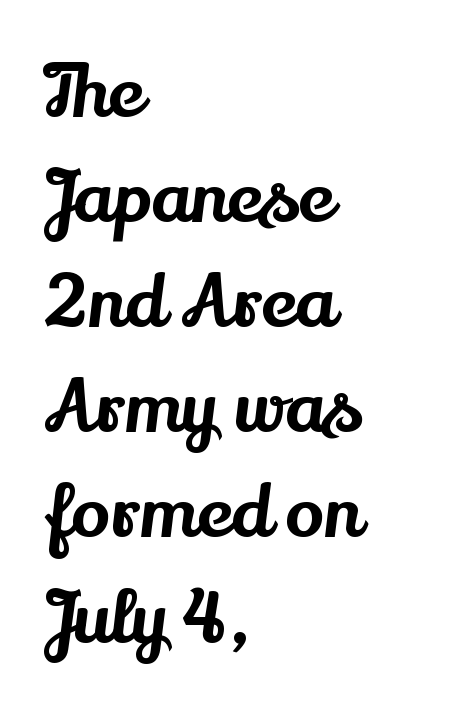
Q: Is the text italic (slanted)? A: Yes.
Q: Is the typeface a serif or a sans-serif typeface? A: Serif.
Q: Is the text underlined? A: No.
Q: How is the paragraph aligned? A: Left-aligned.
Q: Is the spacing between letters normal or unusually wide? A: Normal.
Q: Is the spacing between lines tight, normal or loose? A: Normal.
Q: Width (condensed, normal, or wide)? A: Normal.
Q: Stroke contrast? A: Medium.
Q: x-height? A: Small.
Q: Monospaced? A: No.
